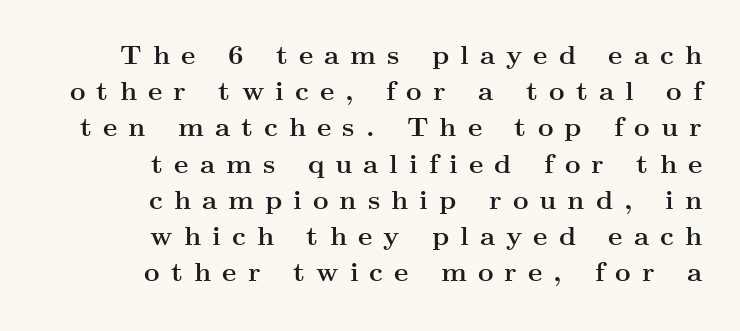
Every row of glyphs terminates at an identical x-position on the right. The face used here is rendered with a markedly widened letterfit. This is roman type, the default non-slanted kind. The specimen omits any rule beneath the text block's lines. A full-strength bold gives these letters their thick strokes. Whoever set this chose a conventional vertical rhythm.
